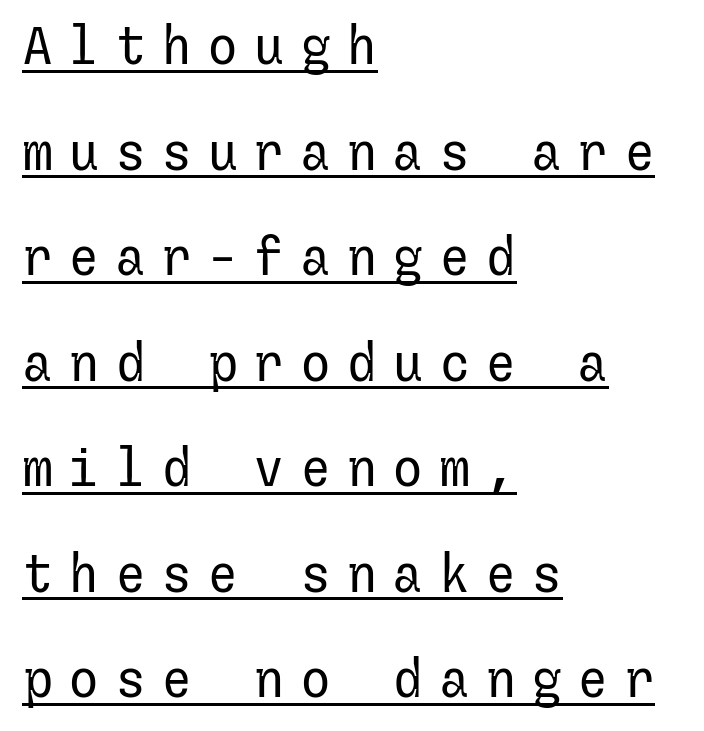
{"serif": "no", "italic": "no", "bold": "no", "weight": "regular", "width": "normal", "stroke_contrast": "low", "x_height": "medium", "underline": "yes", "align": "left", "line_spacing": "loose", "line_spacing_ratio": 2.03, "letter_spacing": "wide", "letter_spacing_em": 0.29, "glyph_px": 52}
